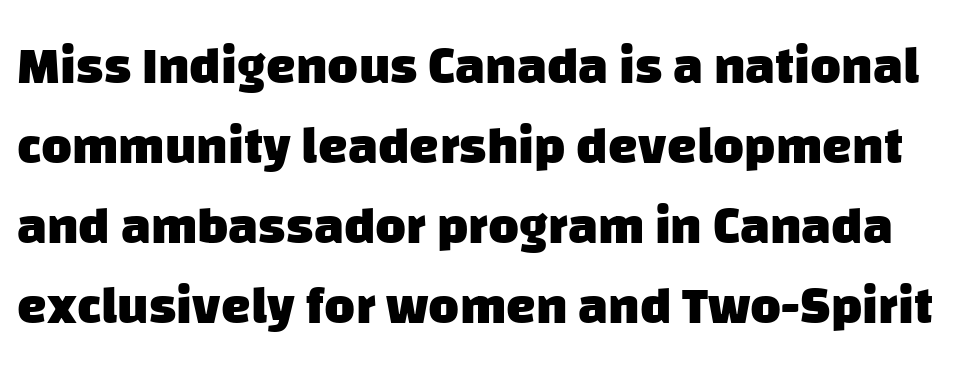
{"serif": "no", "bold": "yes", "weight": "heavy", "width": "normal", "stroke_contrast": "low", "x_height": "large", "monospaced": "no", "underline": "no", "line_spacing": "normal", "line_spacing_ratio": 1.51, "letter_spacing": "normal", "letter_spacing_em": 0.0, "glyph_px": 53}
